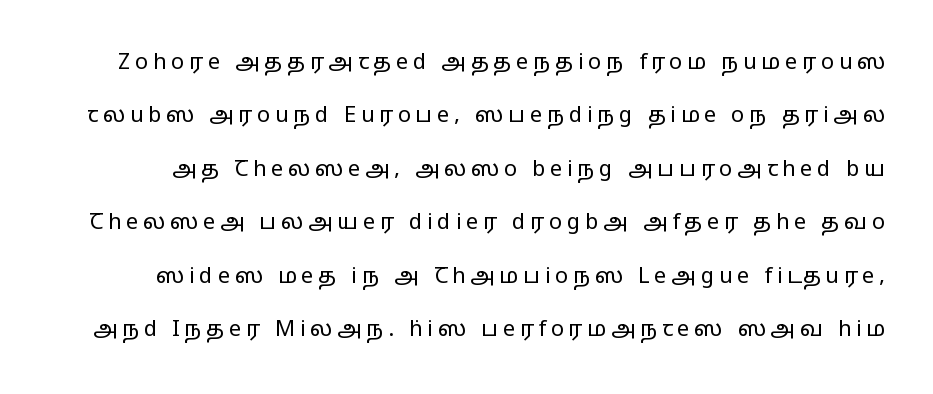
The passage shown has open, widely tracked lettering throughout. Letters rest on an invisible, unmarked baseline. The lettering stays uniformly vertical, giving the passage a roman look. How would I describe the line gaps? Wide and relaxed. The strokes carry an ordinary text weight at most.
